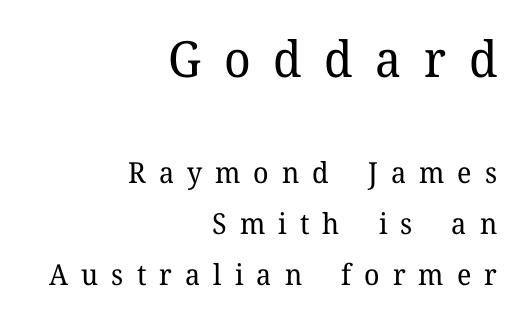
{"serif": "yes", "italic": "no", "bold": "no", "weight": "regular", "width": "normal", "stroke_contrast": "low", "x_height": "medium", "monospaced": "no", "underline": "no", "align": "right", "line_spacing_ratio": 1.75, "letter_spacing": "wide", "letter_spacing_em": 0.45, "larger_block": "first", "size_ratio": 1.72, "glyph_px": 50}
